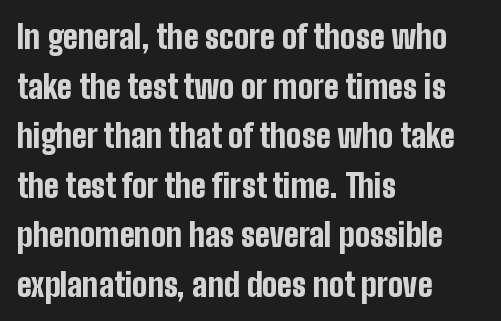
{"serif": "no", "italic": "no", "bold": "yes", "weight": "bold", "width": "condensed", "stroke_contrast": "low", "x_height": "medium", "monospaced": "no", "underline": "no", "align": "left", "line_spacing": "normal", "line_spacing_ratio": 1.55, "letter_spacing": "normal", "letter_spacing_em": 0.0, "glyph_px": 32}
